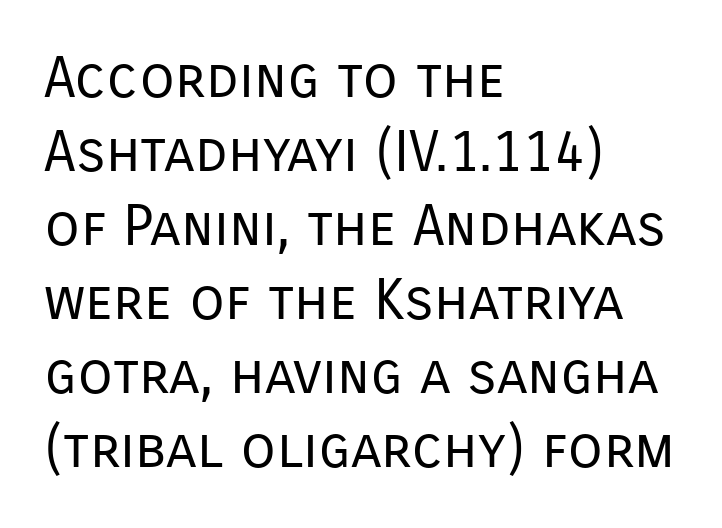
Q: Is the text bold? A: No.
Q: Is the text italic (slanted)? A: No, it is upright.
Q: Is the typeface a serif or a sans-serif typeface? A: Sans-serif.
Q: Is the text underlined? A: No.
Q: How is the paragraph aligned? A: Left-aligned.
Q: Is the spacing between letters normal or unusually wide? A: Normal.
Q: Is the spacing between lines tight, normal or loose? A: Normal.
Q: Width (condensed, normal, or wide)? A: Normal.
Q: Stroke contrast? A: Low.
Q: x-height? A: Medium.
Q: Monospaced? A: No.
